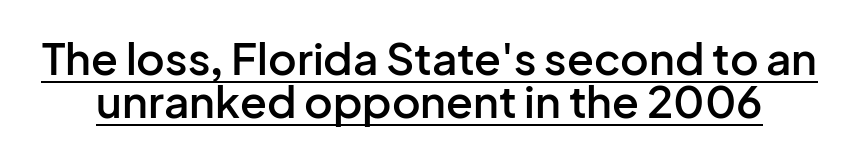
Q: Is the text bold? A: Semi-bold.
Q: Is the text italic (slanted)? A: No, it is upright.
Q: Is the typeface a serif or a sans-serif typeface? A: Sans-serif.
Q: Is the text underlined? A: Yes.
Q: Is the spacing between letters normal or unusually wide? A: Normal.
Q: Is the spacing between lines tight, normal or loose? A: Tight.
Q: Width (condensed, normal, or wide)? A: Normal.
Q: Stroke contrast? A: Low.
Q: x-height? A: Medium.
Q: Monospaced? A: No.
